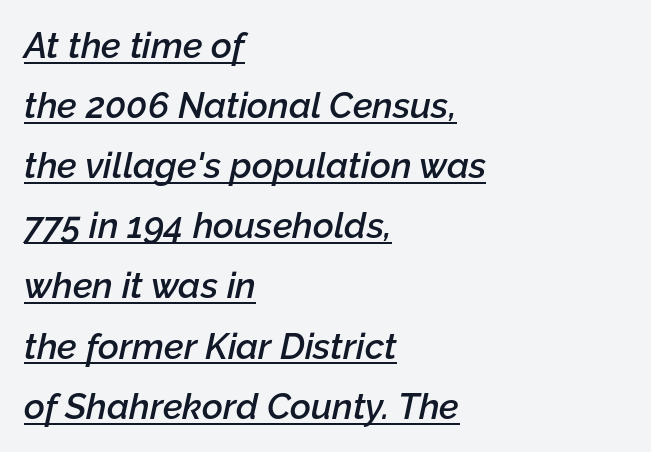
The image shows 36 px semibold type, italic (leaning right); set left-aligned, normal line spacing (1.67x), normal letter spacing, underlined; low stroke contrast and a medium x-height.
